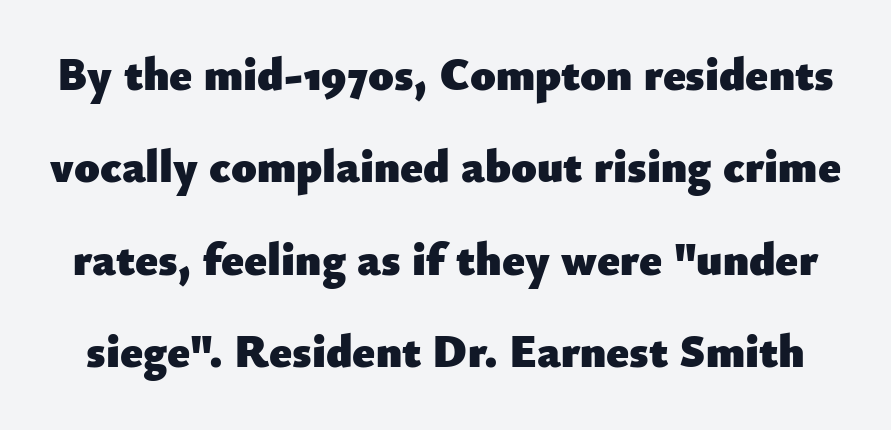
The image shows 46 px heavy sans-serif type, upright; set loose line spacing (2.01x), normal letter spacing, not underlined; low stroke contrast and a small x-height.
